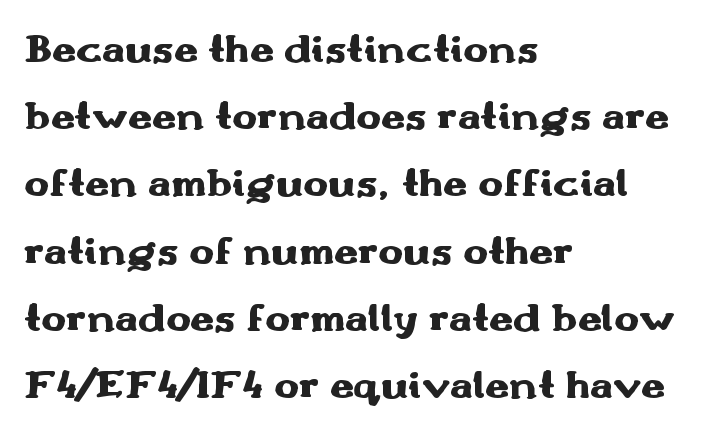
Q: Is the text bold? A: Yes.
Q: Is the text italic (slanted)? A: No, it is upright.
Q: Is the typeface a serif or a sans-serif typeface? A: Sans-serif.
Q: Is the text underlined? A: No.
Q: How is the paragraph aligned? A: Left-aligned.
Q: Is the spacing between letters normal or unusually wide? A: Normal.
Q: Is the spacing between lines tight, normal or loose? A: Normal.
Q: Width (condensed, normal, or wide)? A: Wide.
Q: Stroke contrast? A: Medium.
Q: x-height? A: Small.
Q: Monospaced? A: No.
